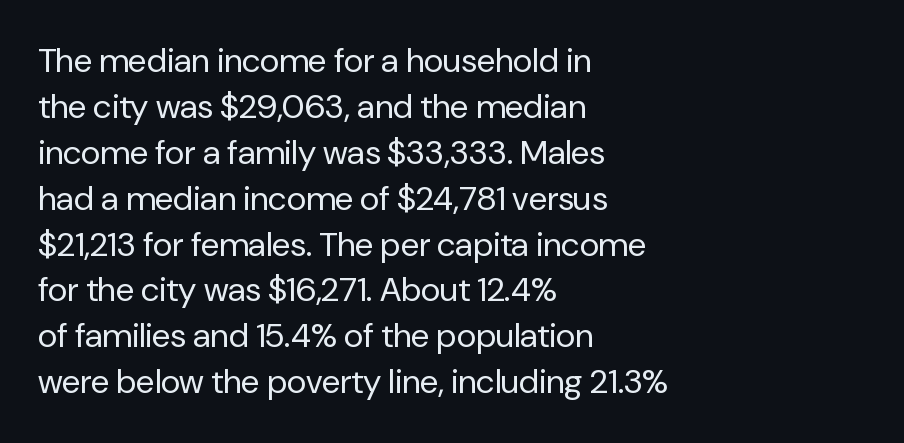
Underline: absent. A roman cut, with each character standing at attention. Compared with typical body copy, the letter spacing here is the same. Notice how descenders clear the ascenders below comfortably — that's standard leading. Each line starts at the same left margin while the right side varies.
